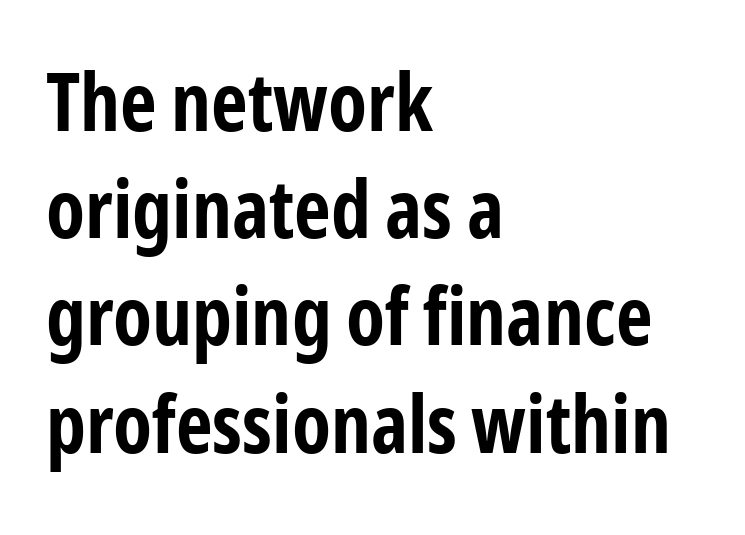
The image shows 80 px bold, condensed sans-serif type, upright; set left-aligned, normal line spacing (1.34x), normal letter spacing, not underlined; low stroke contrast and a medium x-height.
